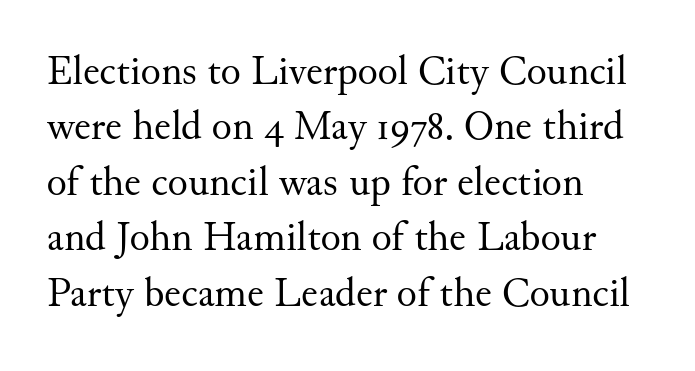
The image shows 42 px regular-weight serif type, upright; set left-aligned, normal line spacing (1.32x), normal letter spacing, not underlined; medium stroke contrast and a small x-height.
